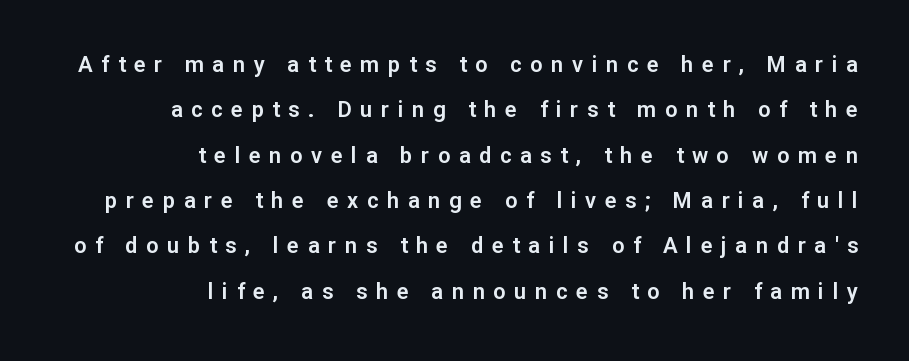
{"italic": "no", "underline": "no", "align": "right", "line_spacing": "loose", "line_spacing_ratio": 2.06, "letter_spacing": "wide", "letter_spacing_em": 0.39, "glyph_px": 22}
